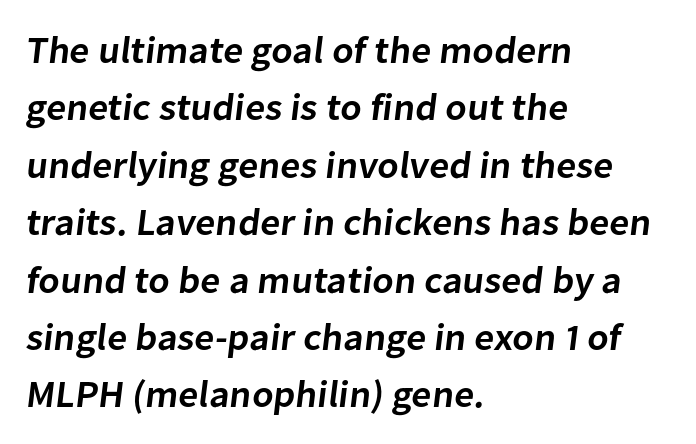
The image shows 38 px semibold sans-serif type; set left-aligned, normal line spacing (1.51x), normal letter spacing, not underlined; low stroke contrast and a medium x-height.
